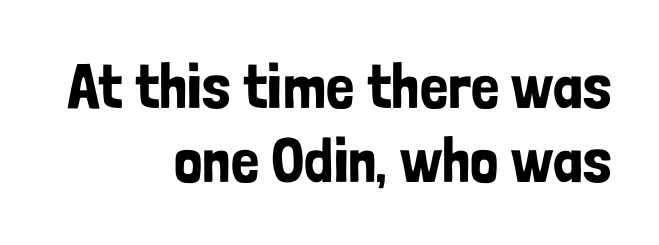
All the whitespace from short lines collects on the left. Grotesque or geometric, the face here clearly has no serifs. Glance below the letters and you will spot only blank space. What stands out about the letter spacing? Nothing — it is the standard amount.
